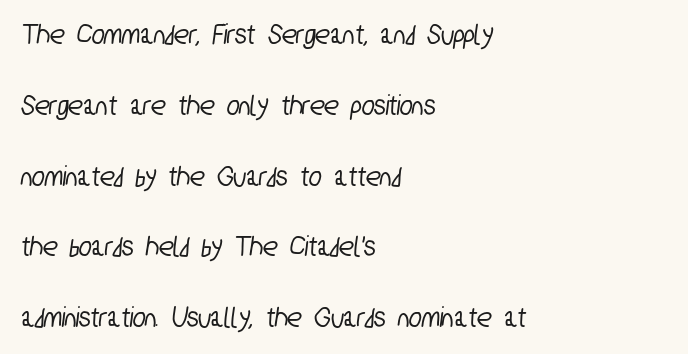
Is there much room between lines? Yes — plenty of vertical air separates them. The type is set solid horizontally, with unmodified tracking. The strip under each line holds only bare page. This sample has the flowing, uneven cadence of proportional lettering. This is sans-serif lettering, the kind often seen on screens and signage.
